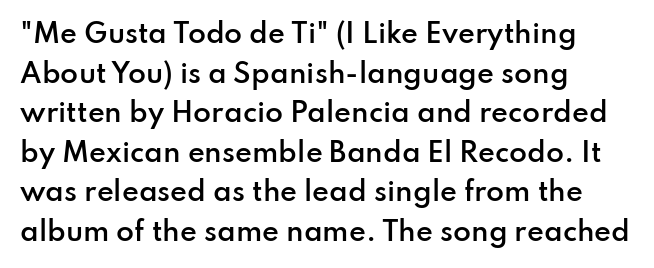
The image shows 26 px text type, upright; set left-aligned, normal line spacing (1.52x), normal letter spacing, not underlined.
